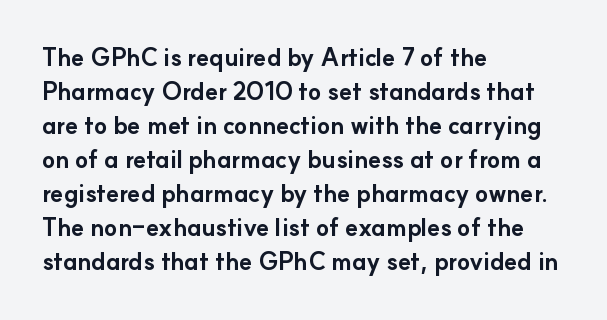
Q: Is the text bold? A: Yes.
Q: Is the text italic (slanted)? A: No, it is upright.
Q: Is the text underlined? A: No.
Q: How is the paragraph aligned? A: Left-aligned.
Q: Is the spacing between letters normal or unusually wide? A: Normal.
Q: Is the spacing between lines tight, normal or loose? A: Normal.
